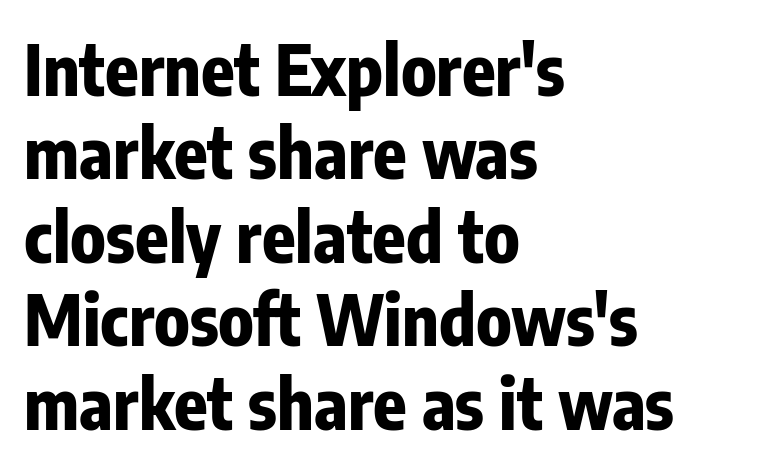
Proportional: the letters do not fall into vertical columns. Inter-character spacing is left at the font's built-in metrics. Horizontally, the lines are justified to the leading edge only. Type without underlining. Posture: upright roman.
